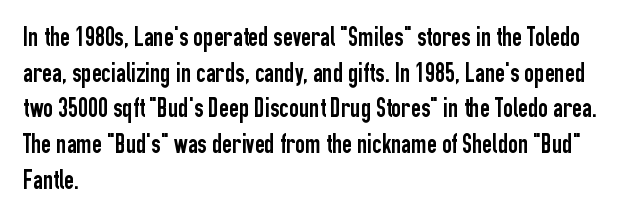
{"italic": "no", "underline": "no", "align": "left", "line_spacing": "normal", "line_spacing_ratio": 1.32, "letter_spacing": "normal", "letter_spacing_em": 0.0, "glyph_px": 27}
